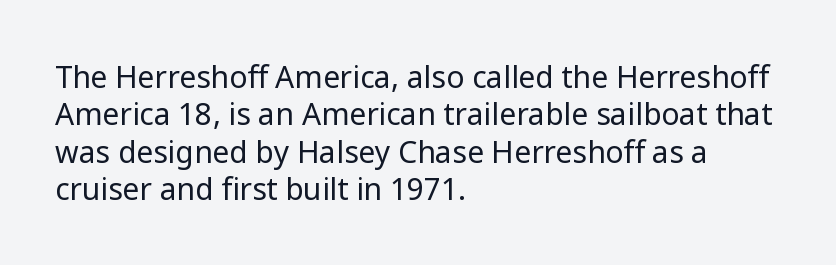
The image shows 30 px regular-weight sans-serif type, upright; set left-aligned, normal line spacing (1.25x), normal letter spacing, not underlined; low stroke contrast and a medium x-height.
